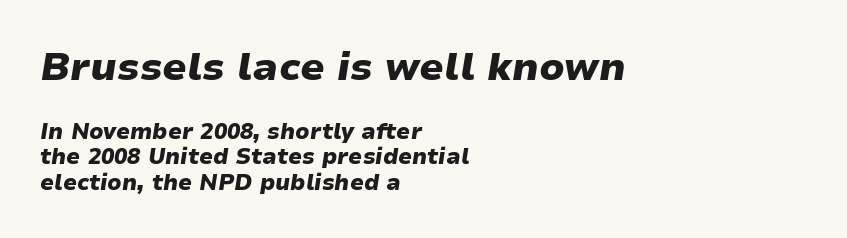
Whoever set this chose condensed vertical rhythm over breathing room. Plain, unruled lines of type. The face used here is proportionally spaced, like ordinary book or web type. Slanted lettering throughout. Which margin do the lines hug? The left one — the right edge is uneven. Nobody touched the tracking dial on this one.
